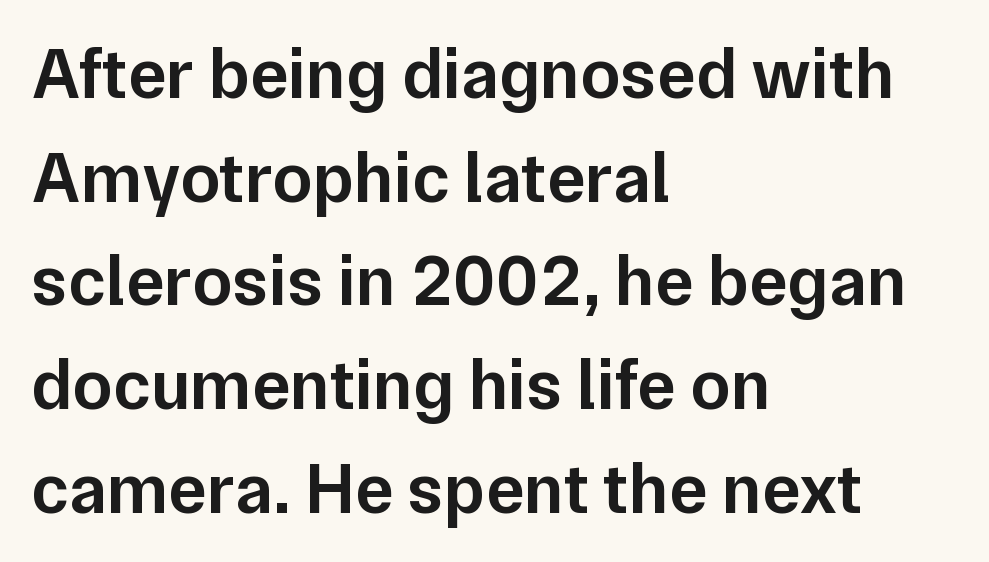
The image shows 72 px semibold sans-serif type, upright; set left-aligned, normal line spacing (1.44x), normal letter spacing, not underlined; low stroke contrast and a medium x-height.
